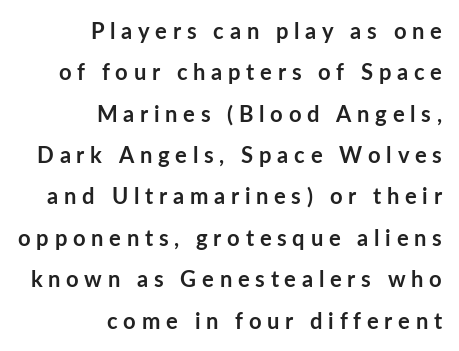
The image shows 22 px bold type, upright; set right-aligned, line spacing 1.88x, unusually wide letter spacing (+0.26 em), not underlined.
